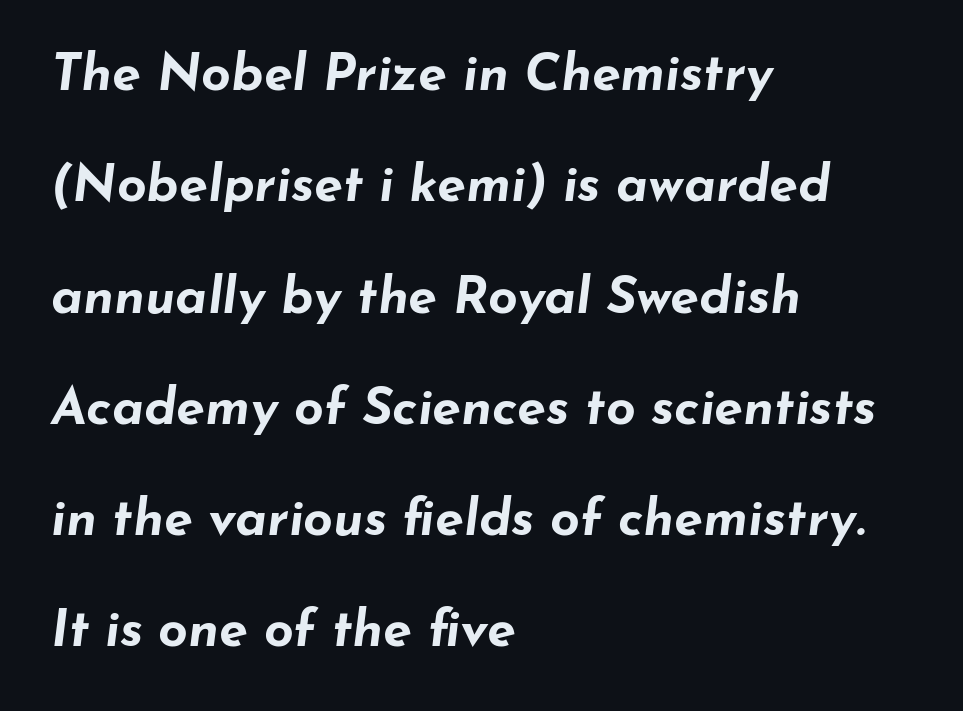
Interline gaps are noticeably wide in this sample. Here the designer chose a conventional face with non-uniform glyph widths. The rendering uses a bold face; every stroke is thick and dark. Slanted lettering throughout. The line texture is even and compact thanks to regular tracking. The space beneath each line is pristine and unruled.
